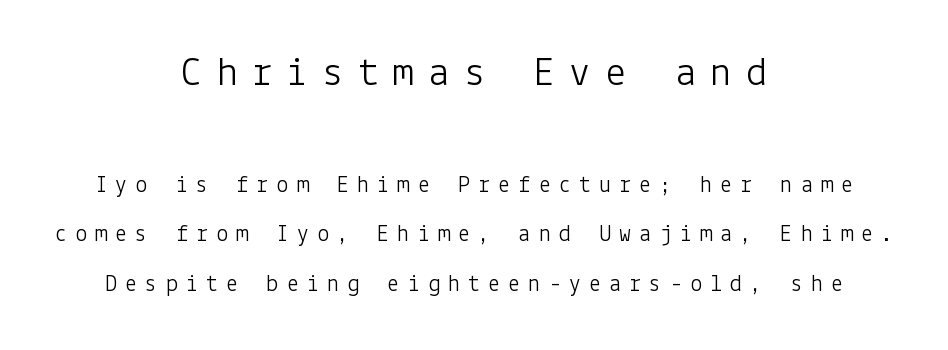
The image shows 42 px light sans-serif type, upright; set centered, loose line spacing (2.07x), unusually wide letter spacing (+0.34 em), not underlined; the first (top) block is 1.75x larger; low stroke contrast and a medium x-height.
